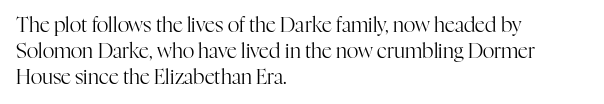
The image shows 20 px text type, upright; set left-aligned, normal line spacing (1.29x), normal letter spacing, not underlined.
